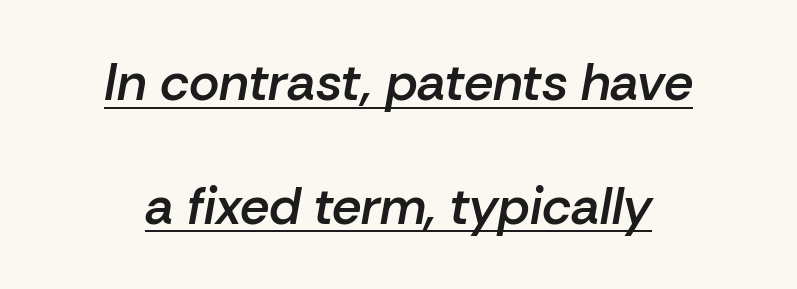
The image shows 52 px semibold type, italic (leaning right); set centered, loose line spacing (2.38x), normal letter spacing, underlined; low stroke contrast and a medium x-height.
